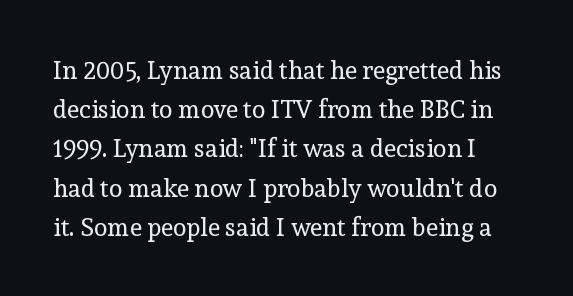
Check the space under the baseline: it is left empty. Characters remain perfectly vertical along every line. Default kerning and tracking; the words read as compact shapes. Stems here are at most as thick as an everyday book face.
